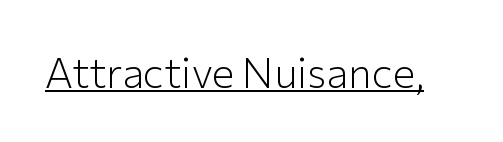
If you drew a line through each stem, it would be perfectly vertical. Decoration check: the copy is underlined. Looks like regular typesetting: each glyph gets only the width it needs. Is this a heavy cut? Hardly; it is regular or lighter.
